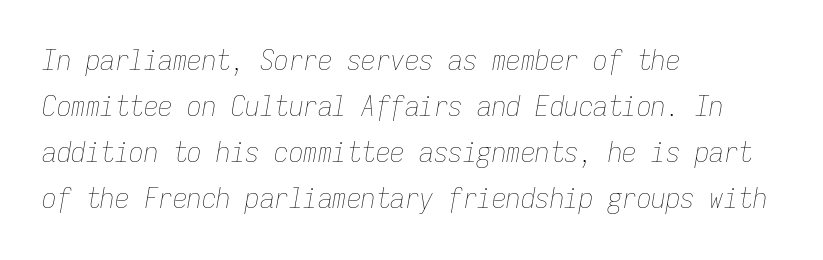
{"italic": "yes", "lean": "right", "slant_degrees": 9, "bold": "no", "weight": "thin", "width": "condensed", "stroke_contrast": "low", "x_height": "medium", "monospaced": "yes", "underline": "no", "align": "left", "line_spacing": "normal", "line_spacing_ratio": 1.59, "letter_spacing": "normal", "letter_spacing_em": 0.0, "glyph_px": 29}
